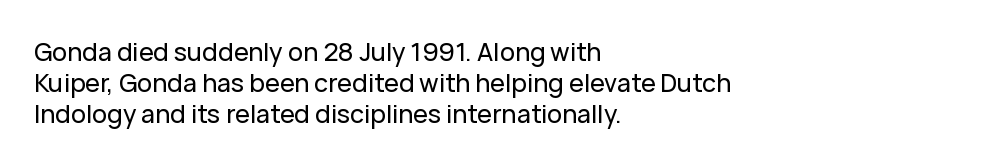
Q: Is the text italic (slanted)? A: No, it is upright.
Q: Is the text underlined? A: No.
Q: How is the paragraph aligned? A: Left-aligned.
Q: Is the spacing between letters normal or unusually wide? A: Normal.
